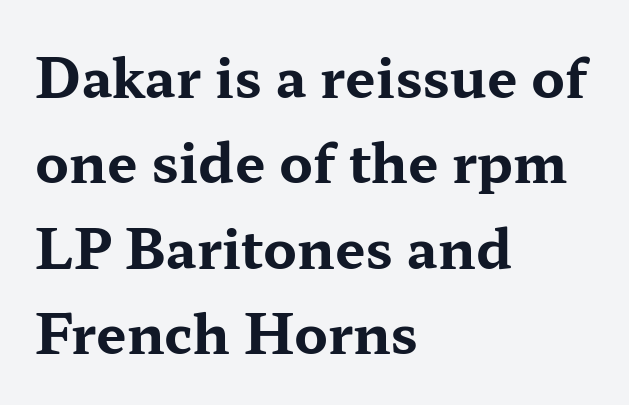
Q: Is the text bold? A: Yes.
Q: Is the text italic (slanted)? A: No, it is upright.
Q: Is the typeface a serif or a sans-serif typeface? A: Serif.
Q: Is the text underlined? A: No.
Q: How is the paragraph aligned? A: Left-aligned.
Q: Is the spacing between letters normal or unusually wide? A: Normal.
Q: Is the spacing between lines tight, normal or loose? A: Normal.
Q: Width (condensed, normal, or wide)? A: Wide.
Q: Stroke contrast? A: Medium.
Q: x-height? A: Medium.
Q: Monospaced? A: No.
